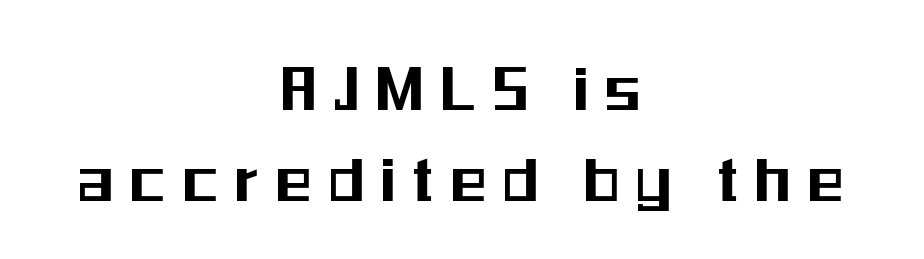
Q: Is the text italic (slanted)? A: No, it is upright.
Q: Is the typeface a serif or a sans-serif typeface? A: Sans-serif.
Q: Is the text underlined? A: No.
Q: How is the paragraph aligned? A: Centered.
Q: Is the spacing between letters normal or unusually wide? A: Unusually wide.
Q: Is the spacing between lines tight, normal or loose? A: Normal.
Q: Width (condensed, normal, or wide)? A: Condensed.
Q: Stroke contrast? A: Medium.
Q: x-height? A: Medium.
Q: Monospaced? A: No.
